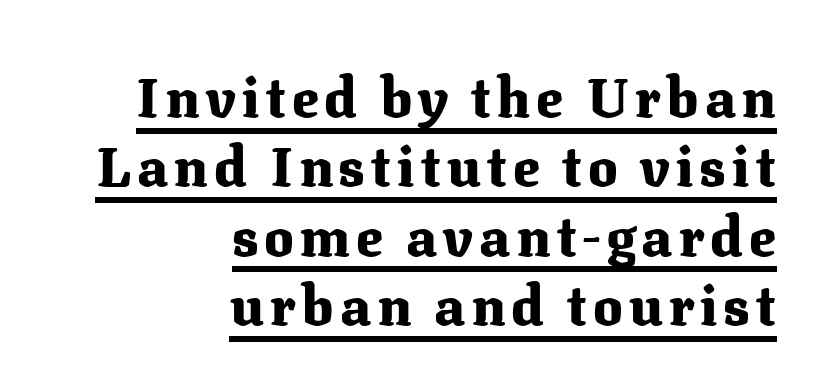
The image shows 55 px heavy serif type, upright; set right-aligned, normal line spacing (1.26x), underlined; medium stroke contrast and a medium x-height.
